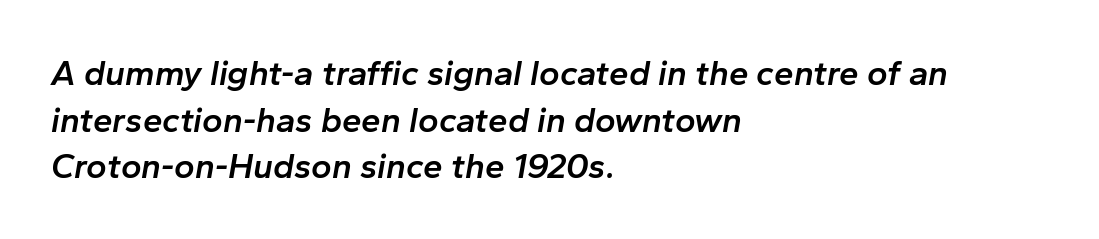
Q: Is the text bold? A: Semi-bold.
Q: Is the text italic (slanted)? A: Yes, it leans right by about 10 degrees.
Q: Is the text underlined? A: No.
Q: How is the paragraph aligned? A: Left-aligned.
Q: Is the spacing between letters normal or unusually wide? A: Normal.
Q: Is the spacing between lines tight, normal or loose? A: Normal.
Q: Width (condensed, normal, or wide)? A: Normal.
Q: Stroke contrast? A: Low.
Q: x-height? A: Medium.
Q: Monospaced? A: No.
